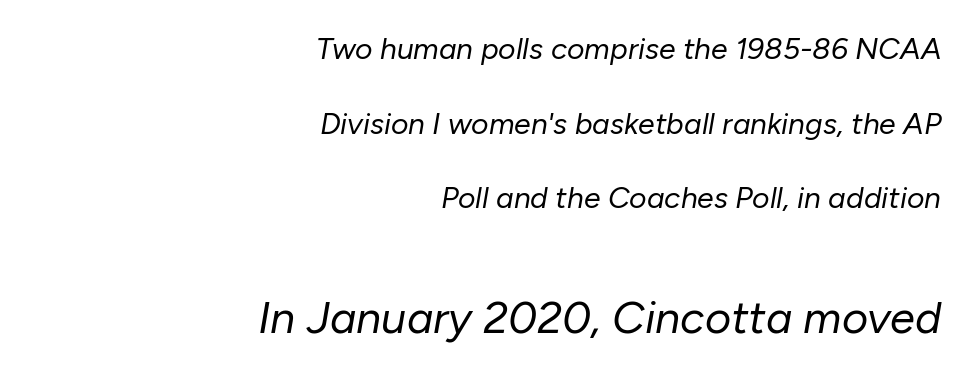
Q: Is the text bold? A: No.
Q: Is the text italic (slanted)? A: Yes, it leans right by about 10 degrees.
Q: Is the text underlined? A: No.
Q: How is the paragraph aligned? A: Right-aligned.
Q: Is the spacing between letters normal or unusually wide? A: Normal.
Q: Is the spacing between lines tight, normal or loose? A: Loose.
Q: Which block of text is set in a larger size, the first (top) or the second (bottom)? A: The second (bottom) one.
Q: Width (condensed, normal, or wide)? A: Normal.
Q: Stroke contrast? A: Low.
Q: x-height? A: Medium.
Q: Monospaced? A: No.
